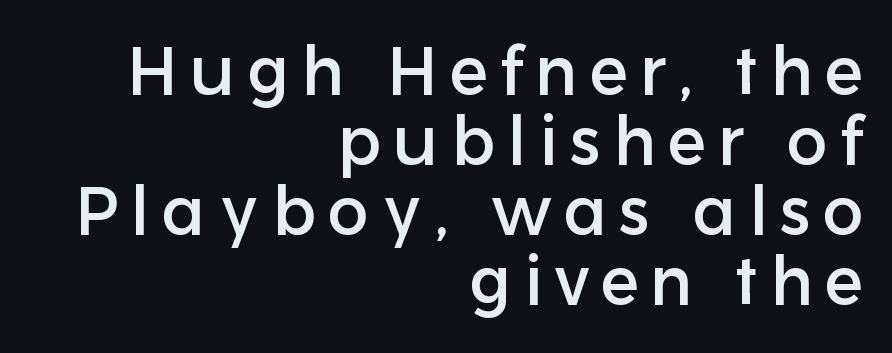
The image shows 68 px sans-serif type, upright; set right-aligned, tight line spacing (1.03x), not underlined; low stroke contrast and a medium x-height.
